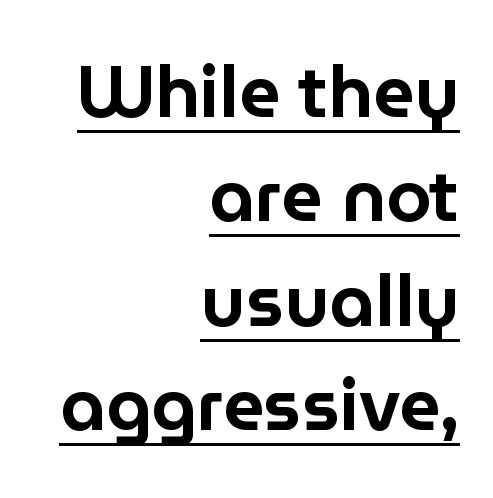
The image shows 72 px sans-serif type, upright; set right-aligned, normal line spacing (1.45x), normal letter spacing, underlined; low stroke contrast and a medium x-height.
